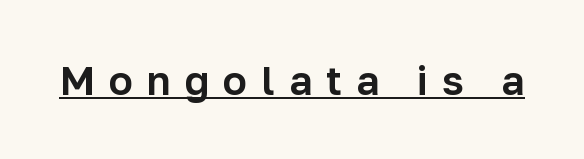
The image shows 40 px sans-serif type, upright; set unusually wide letter spacing (+0.35 em), underlined; low stroke contrast and a medium x-height.
